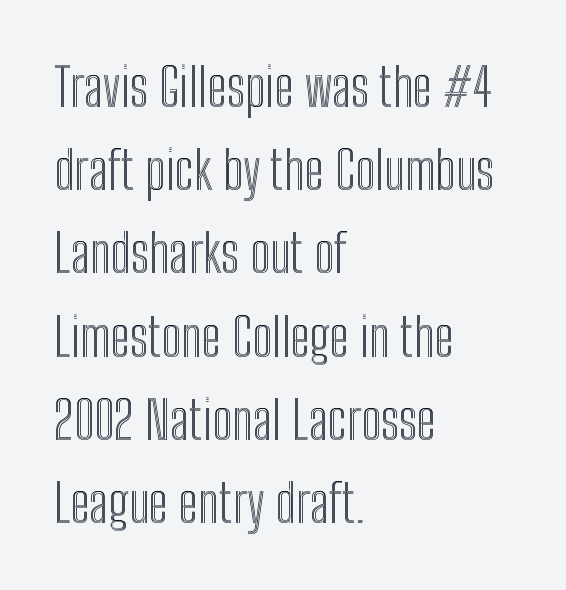
Q: Is the text italic (slanted)? A: No, it is upright.
Q: Is the text underlined? A: No.
Q: How is the paragraph aligned? A: Left-aligned.
Q: Is the spacing between letters normal or unusually wide? A: Normal.
Q: Is the spacing between lines tight, normal or loose? A: Normal.
Q: Width (condensed, normal, or wide)? A: Condensed.
Q: x-height? A: Medium.
Q: Monospaced? A: No.
